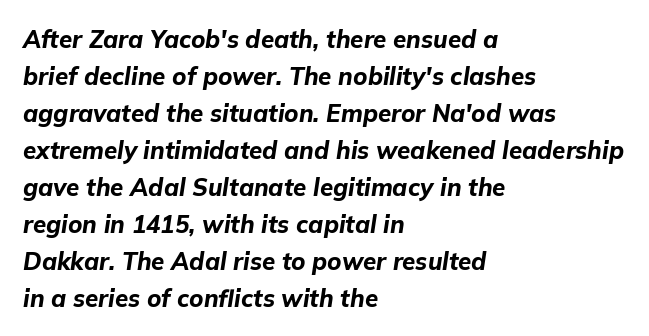
{"italic": "yes", "lean": "right", "slant_degrees": 9, "bold": "yes", "underline": "no", "align": "left", "line_spacing": "normal", "line_spacing_ratio": 1.54, "letter_spacing": "normal", "letter_spacing_em": 0.0, "glyph_px": 24}
